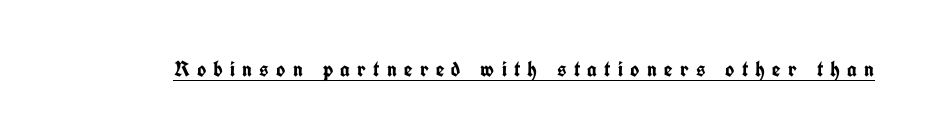
Q: Is the text bold? A: Yes.
Q: Is the text italic (slanted)? A: No, it is upright.
Q: Is the text underlined? A: Yes.
Q: Is the spacing between letters normal or unusually wide? A: Unusually wide.
